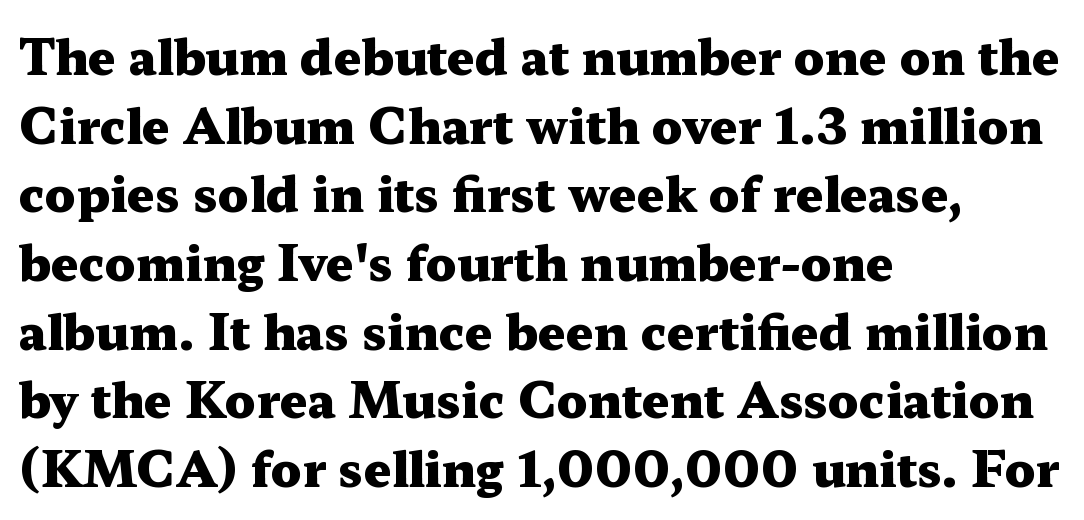
{"serif": "yes", "italic": "no", "bold": "yes", "weight": "heavy", "width": "wide", "stroke_contrast": "medium", "x_height": "medium", "monospaced": "no", "underline": "no", "align": "left", "line_spacing": "normal", "line_spacing_ratio": 1.43, "letter_spacing": "normal", "letter_spacing_em": 0.0, "glyph_px": 48}
